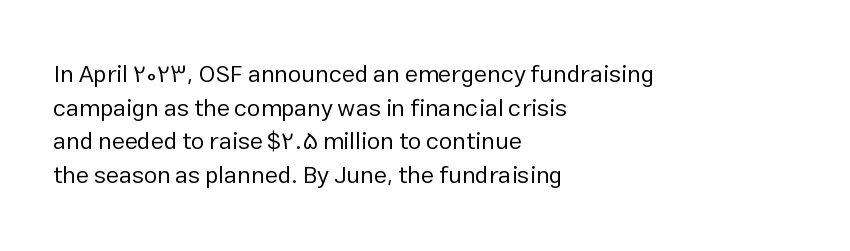
{"italic": "no", "bold": "no", "underline": "no", "align": "left", "line_spacing": "normal", "line_spacing_ratio": 1.4, "letter_spacing": "normal", "letter_spacing_em": 0.0, "glyph_px": 24}
